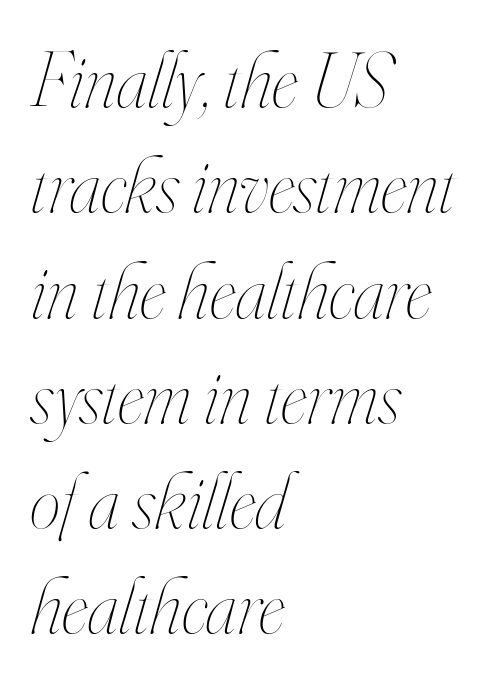
{"italic": "yes", "lean": "right", "slant_degrees": 16, "bold": "no", "weight": "thin", "width": "condensed", "stroke_contrast": "high", "x_height": "small", "monospaced": "no", "underline": "no", "align": "left", "line_spacing": "normal", "line_spacing_ratio": 1.35, "letter_spacing": "normal", "letter_spacing_em": 0.0, "glyph_px": 78}
